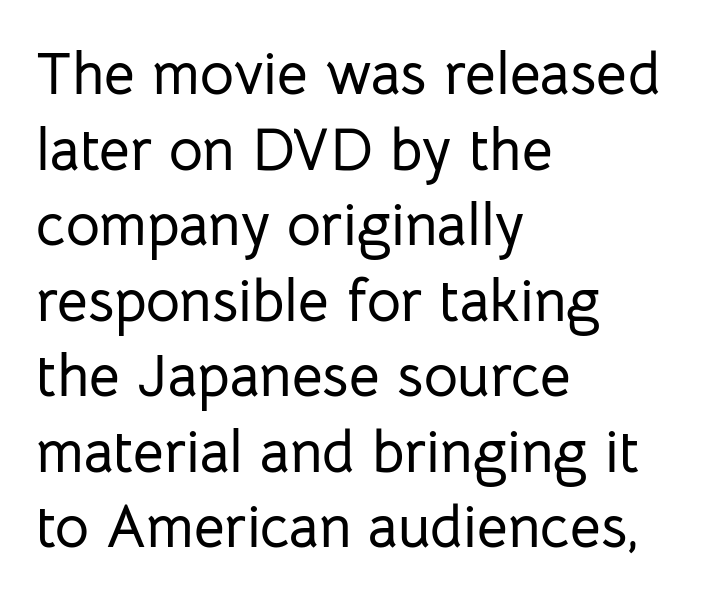
Each letter keeps its own natural width here, so spacing adapts to shape. Vertically, the passage feels balanced, rows spaced as you'd expect. Ordinary non-slanted type is in use. Rule under the text: the space is simply empty. The ragged edge is on the right, which tells us the setting is flush left. There is no visible air inserted between adjacent glyphs.
